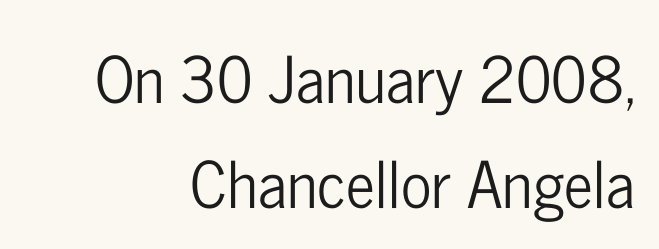
{"serif": "no", "italic": "no", "width": "condensed", "stroke_contrast": "low", "x_height": "medium", "monospaced": "no", "underline": "no", "line_spacing": "normal", "line_spacing_ratio": 1.64, "letter_spacing": "normal", "letter_spacing_em": 0.0, "glyph_px": 64}
